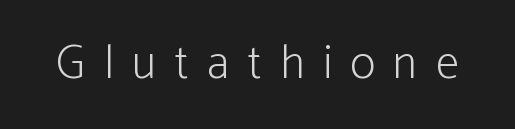
{"serif": "no", "italic": "no", "bold": "no", "weight": "light", "width": "condensed", "stroke_contrast": "low", "x_height": "medium", "monospaced": "no", "underline": "no", "letter_spacing": "wide", "letter_spacing_em": 0.38, "glyph_px": 48}
